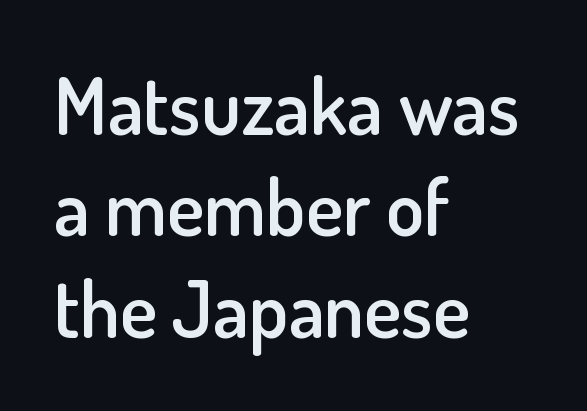
{"serif": "no", "italic": "no", "bold": "semi", "weight": "semibold", "width": "normal", "stroke_contrast": "low", "x_height": "small", "monospaced": "no", "underline": "no", "align": "left", "line_spacing": "normal", "line_spacing_ratio": 1.3, "letter_spacing": "normal", "letter_spacing_em": 0.0, "glyph_px": 78}
